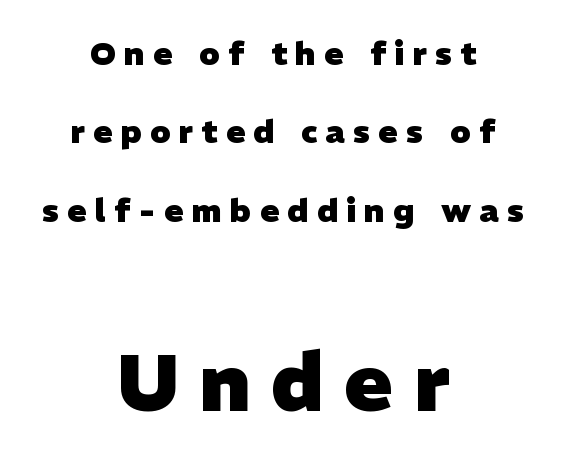
Q: Is the text bold? A: Yes.
Q: Is the typeface a serif or a sans-serif typeface? A: Sans-serif.
Q: Is the text underlined? A: No.
Q: How is the paragraph aligned? A: Centered.
Q: Is the spacing between letters normal or unusually wide? A: Unusually wide.
Q: Is the spacing between lines tight, normal or loose? A: Loose.
Q: Which block of text is set in a larger size, the first (top) or the second (bottom)? A: The second (bottom) one.
Q: Width (condensed, normal, or wide)? A: Normal.
Q: Stroke contrast? A: Low.
Q: x-height? A: Medium.
Q: Monospaced? A: No.
